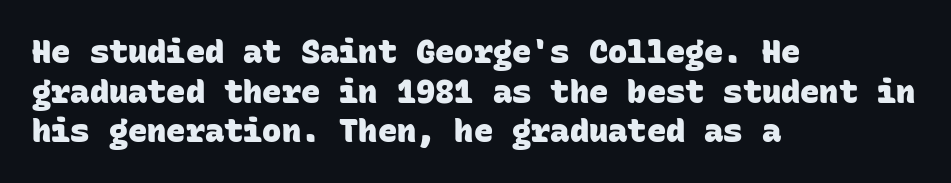
{"serif": "no", "bold": "yes", "weight": "heavy", "width": "normal", "stroke_contrast": "low", "x_height": "large", "monospaced": "yes", "underline": "no", "align": "left", "line_spacing_ratio": 1.24, "letter_spacing": "normal", "letter_spacing_em": 0.0, "glyph_px": 32}
